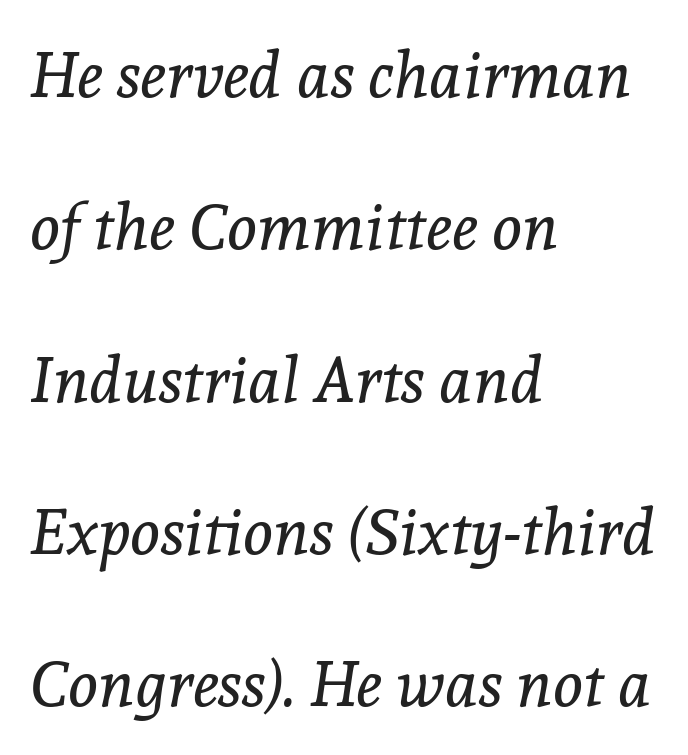
Q: Is the text bold? A: No.
Q: Is the text italic (slanted)? A: Yes, it leans right by about 8 degrees.
Q: Is the typeface a serif or a sans-serif typeface? A: Serif.
Q: Is the text underlined? A: No.
Q: How is the paragraph aligned? A: Left-aligned.
Q: Is the spacing between letters normal or unusually wide? A: Normal.
Q: Is the spacing between lines tight, normal or loose? A: Loose.
Q: Width (condensed, normal, or wide)? A: Normal.
Q: x-height? A: Medium.
Q: Monospaced? A: No.
